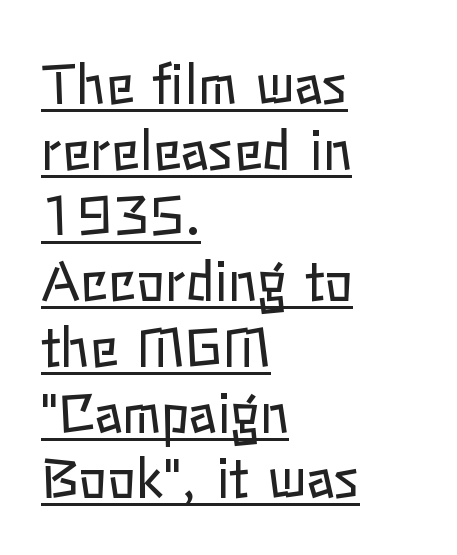
These lines are set flush left with a ragged right edge. Do the characters align in a grid? No, the font is proportional. The axis of the letterforms is exactly vertical. Observe the ordinary spacing: letters are neighbours, not strangers. In designer terms, the underline attribute is active on this setting. Ink coverage per letter is moderate at most.
